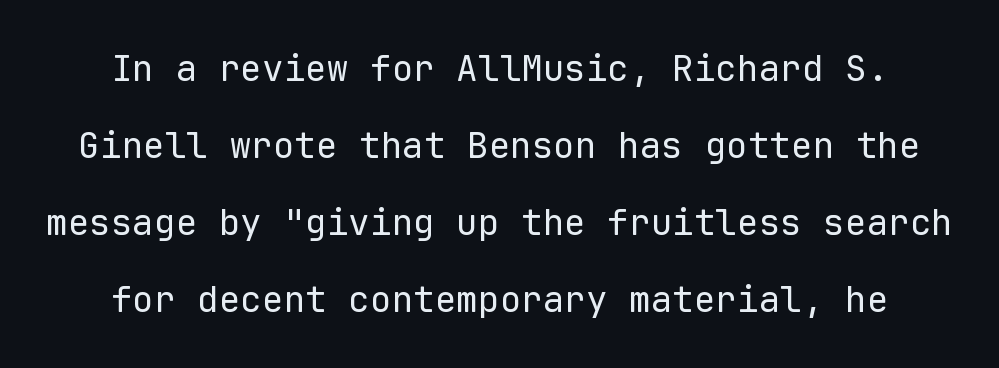
The image shows 36 px regular-weight sans-serif type, upright, monospaced; set loose line spacing (2.14x), normal letter spacing, not underlined; low stroke contrast and a medium x-height.
